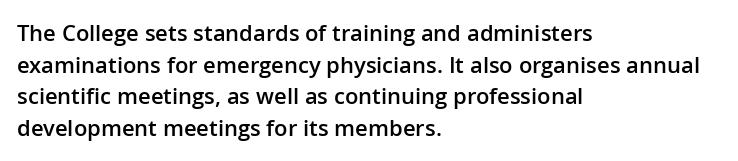
The image shows 22 px text type, upright; set left-aligned, normal line spacing (1.44x), normal letter spacing, not underlined.
